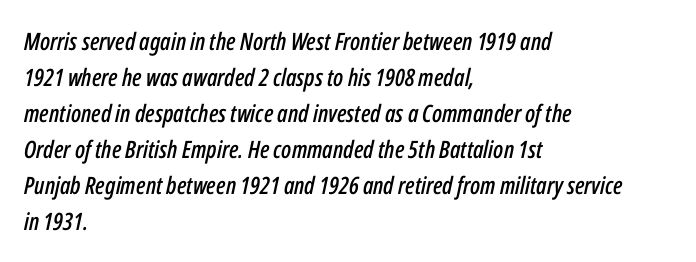
Compared with typical body copy, the letter spacing here is the same. The space directly below the letters is spotless. Casual observation: everything's shoved over to the left. Compared with typical paragraphs, the rows here are spaced about the same. Italic? Definitely — the glyphs are oblique.
